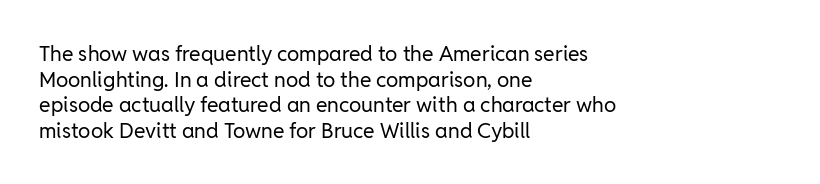
{"italic": "no", "bold": "no", "underline": "no", "align": "left", "line_spacing_ratio": 1.22, "letter_spacing": "normal", "letter_spacing_em": 0.0, "glyph_px": 21}
